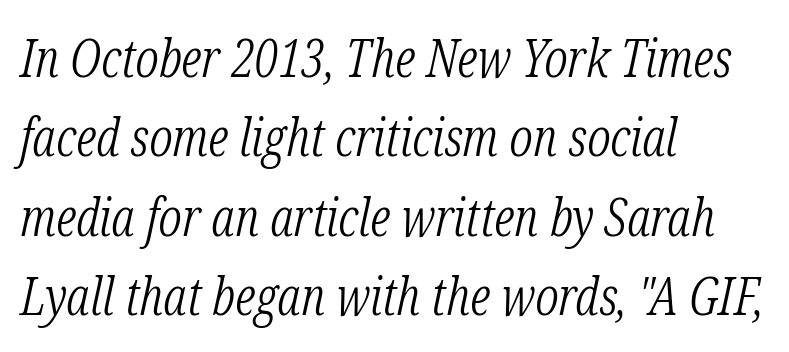
The image shows 53 px light, condensed serif type, italic (leaning right); set left-aligned, normal line spacing (1.5x), normal letter spacing, not underlined; low stroke contrast and a medium x-height.
